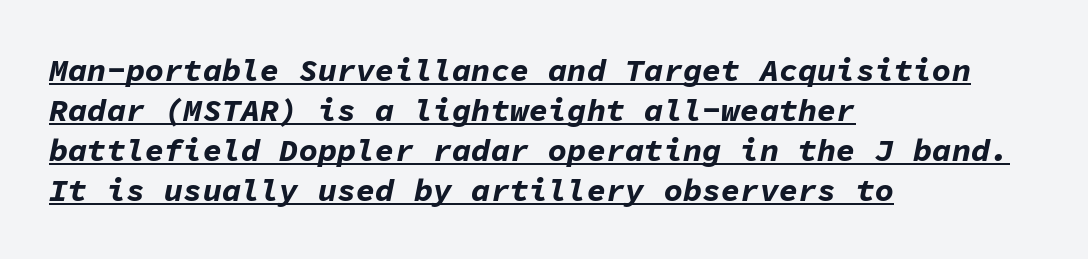
{"italic": "yes", "lean": "right", "slant_degrees": 11, "bold": "yes", "weight": "bold", "width": "normal", "stroke_contrast": "low", "x_height": "medium", "monospaced": "yes", "underline": "yes", "align": "left", "line_spacing": "normal", "line_spacing_ratio": 1.25, "letter_spacing": "normal", "letter_spacing_em": 0.0, "glyph_px": 32}
